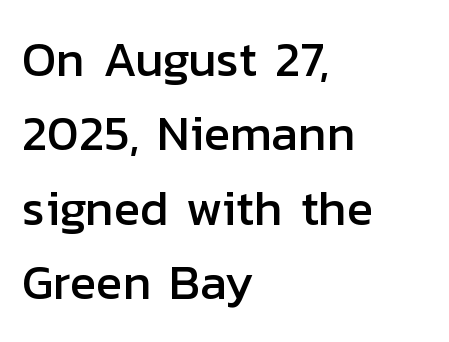
Is the letter spacing exaggerated? No — it looks like the ordinary default. The rendering uses natural spacing where letterforms have individual widths. Students, observe: this is what conventionally led text looks like. The type family on display is of the sans-serif kind. Which margin do the lines hug? The left one — the right edge is uneven. Italic? Not at all — the glyphs are vertical.
